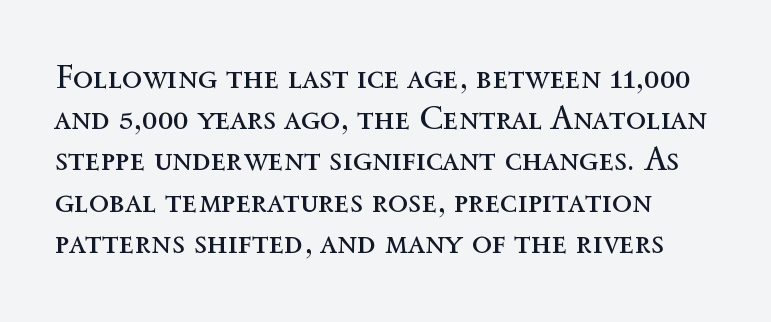
Clear beneath every line of the passage. In terms of posture, this sample is upright. This rendering leaves character spacing at its baseline value. The rendering uses natural spacing where letterforms have individual widths. The line-height multiplier appears to be the usual default.
